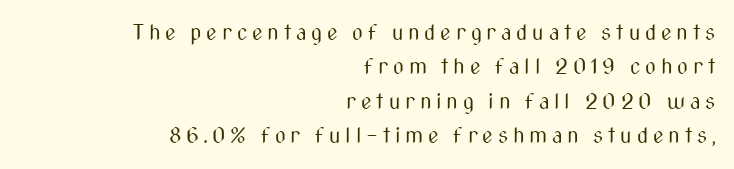
{"italic": "no", "bold": "no", "underline": "no", "align": "right", "line_spacing": "normal", "line_spacing_ratio": 1.64, "letter_spacing": "wide", "letter_spacing_em": 0.23, "glyph_px": 21}
